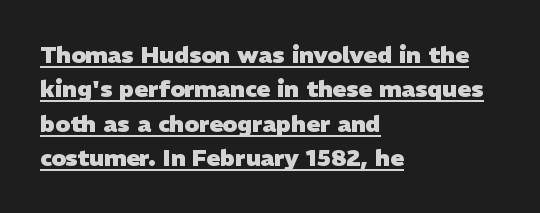
{"bold": "yes", "underline": "yes", "align": "left", "line_spacing": "normal", "line_spacing_ratio": 1.49, "letter_spacing": "normal", "letter_spacing_em": 0.0, "glyph_px": 23}
